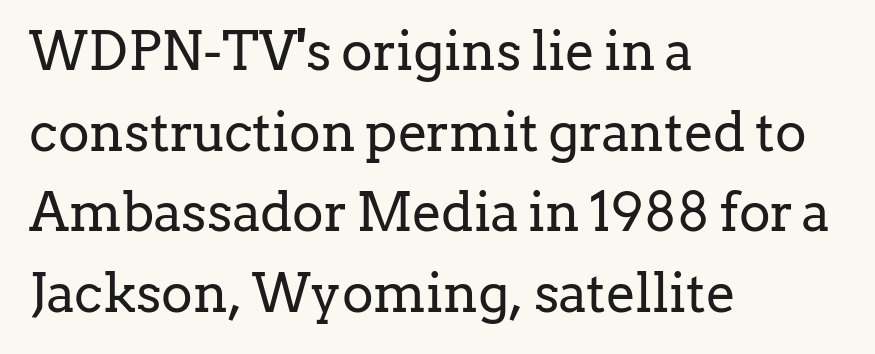
The image shows 53 px regular-weight serif type, upright; set left-aligned, normal line spacing (1.52x), normal letter spacing, not underlined; low stroke contrast and a medium x-height.
